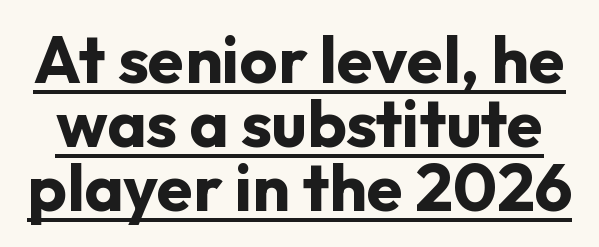
Bold? Absolutely — the strokes are thick and heavy. The horizontal fit of the characters is conventional and even. A typesetter would call this leading minimal, almost set solid. Looks like regular typesetting: each glyph gets only the width it needs. Regarding serifs, this sample does without them. Does a line run under the words? Yes, clearly.
